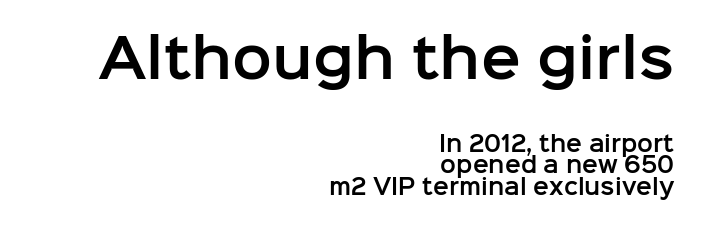
In terms of letterspacing, this is plain default setting. This sample uses an upright cut, with every glyph sitting square on the baseline. A typesetter would call this proportional, since set widths differ per character. Observe the absence of serifs on each vertical stroke in this sample.
